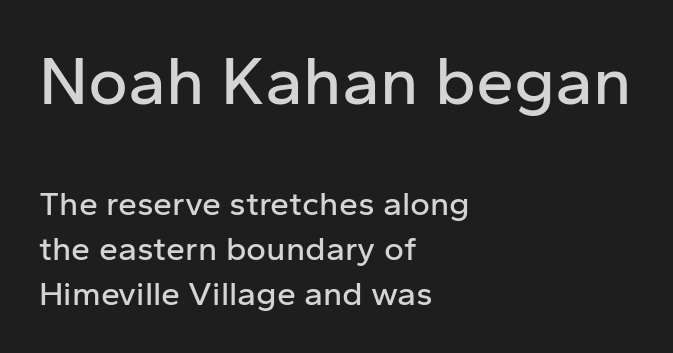
{"serif": "no", "italic": "no", "width": "normal", "stroke_contrast": "low", "x_height": "medium", "monospaced": "no", "underline": "no", "align": "left", "line_spacing": "normal", "line_spacing_ratio": 1.31, "letter_spacing": "normal", "letter_spacing_em": 0.0, "larger_block": "first", "size_ratio": 2.0, "glyph_px": 68}
